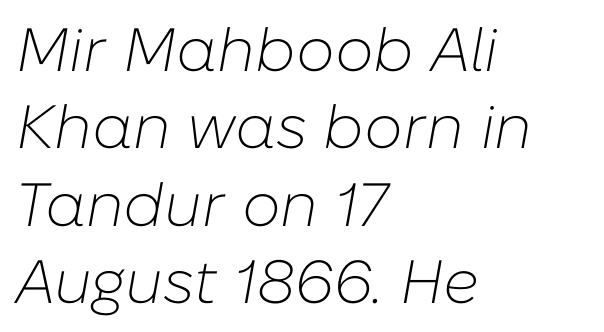
Short note: letters normally spaced. Does the lettering tilt? It does — this is italic. Is the stroke heavy? The answer is a plain regular-or-lighter. Honestly, there is no underline to notice here at all. A typesetter would call this proportional, since set widths differ per character. The space between consecutive lines is moderate.
